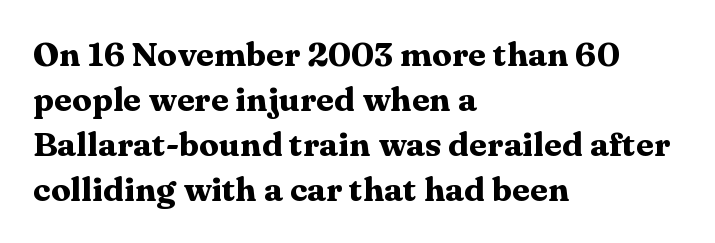
The characters display serif detailing at their extremities. Letter spacing: default. This rendering uses left alignment, leaving the right contour irregular. Nobody drew a line under any word here. Its strokes are broad and dark, the hallmark of bold type. Summary of vertical rhythm: regular, with standard interline spacing.
